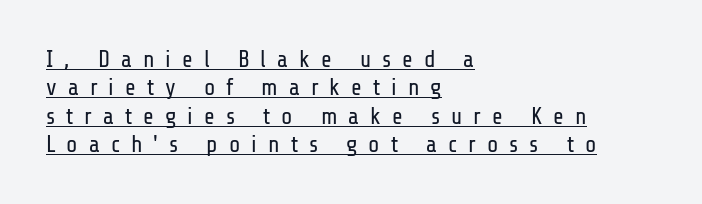
Students, note that the glyphs here are deliberately spaced far apart. Compared with a typical body face, this is equally light or lighter still. This is the regular roman posture of the typeface. Caption: lettering with a line underneath. Teacher's note: observe the even left margin — that is flush-left alignment.
